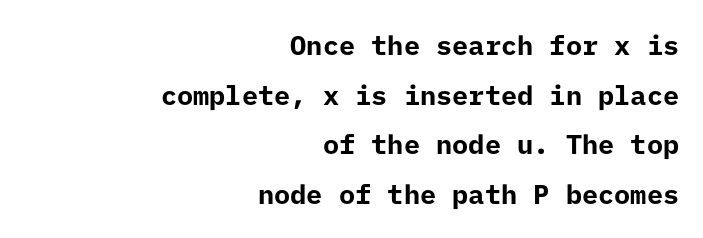
Which margin do the lines hug? The right one — the left edge is uneven. A typesetter would call this zero additional tracking. Set as a true bold cut, around the 700 mark. Notice how the stems are strictly vertical — no italics here. Descender tails drop into unmarked territory.
